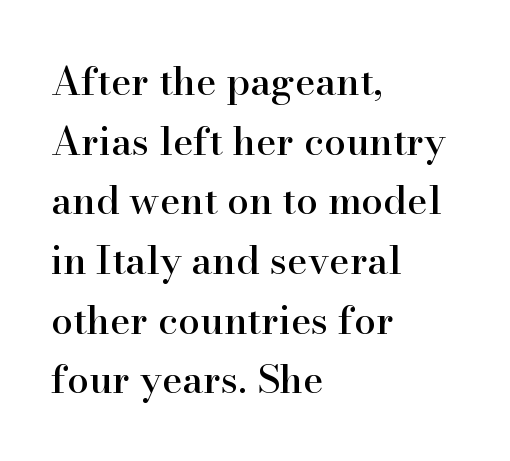
Anything drawn beneath the words? Only blank space. Proportional: the letters do not fall into vertical columns. The face used here is seriffed, in the tradition of book romans. Posture: straight, roman, zero tilt. Notice how the passage keeps a crisp vertical edge on the left only.
